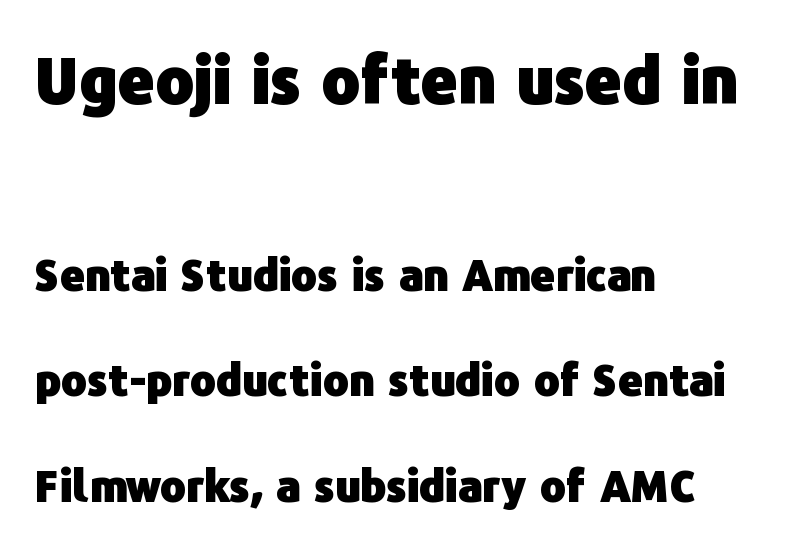
{"serif": "no", "italic": "no", "bold": "yes", "weight": "heavy", "width": "normal", "stroke_contrast": "low", "x_height": "medium", "monospaced": "no", "underline": "no", "align": "left", "line_spacing": "loose", "line_spacing_ratio": 2.46, "letter_spacing": "normal", "letter_spacing_em": 0.0, "larger_block": "first", "size_ratio": 1.49, "glyph_px": 64}
